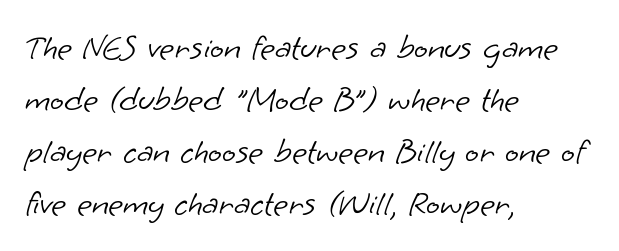
You could not count columns in this text — the font is proportionally spaced. Check the space under the baseline: it is left empty. Note: no serifs on the glyphs. Honestly, the row spacing looks completely unremarkable. Stroke mass is kept to a normal reading level or below. The gaps between neighbouring characters are ordinary and unremarkable.
